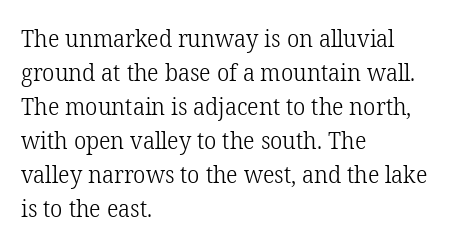
{"italic": "no", "bold": "no", "underline": "no", "align": "left", "line_spacing": "normal", "line_spacing_ratio": 1.42, "letter_spacing": "normal", "letter_spacing_em": 0.0, "glyph_px": 24}
